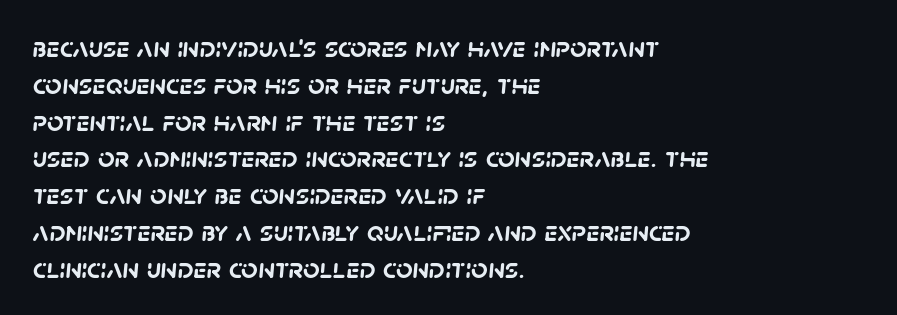
All the whitespace from short lines collects on the right. These lines are rendered in a variable-pitch font. Successive baselines arrive at the customary interval. Letters rest on an invisible, unmarked baseline. Typographic density is high because the face is bold. Short note: letters normally spaced.
